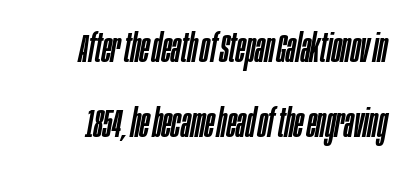
{"italic": "yes", "lean": "right", "slant_degrees": 10, "width": "condensed", "stroke_contrast": "low", "x_height": "large", "monospaced": "no", "underline": "no", "line_spacing_ratio": 1.87, "letter_spacing": "normal", "letter_spacing_em": 0.0, "glyph_px": 40}
